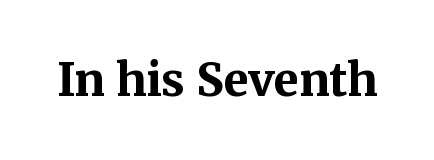
Q: Is the text bold? A: Yes.
Q: Is the text italic (slanted)? A: No, it is upright.
Q: Is the typeface a serif or a sans-serif typeface? A: Serif.
Q: Is the text underlined? A: No.
Q: Is the spacing between letters normal or unusually wide? A: Normal.
Q: Width (condensed, normal, or wide)? A: Normal.
Q: Stroke contrast? A: Medium.
Q: x-height? A: Medium.
Q: Monospaced? A: No.
